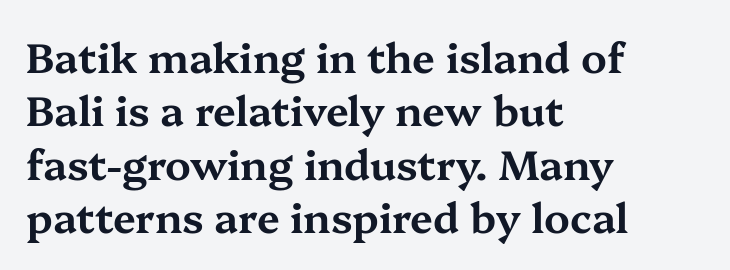
{"serif": "yes", "italic": "no", "width": "wide", "stroke_contrast": "medium", "x_height": "medium", "monospaced": "no", "underline": "no", "align": "left", "line_spacing": "normal", "line_spacing_ratio": 1.3, "letter_spacing": "normal", "letter_spacing_em": 0.0, "glyph_px": 41}
